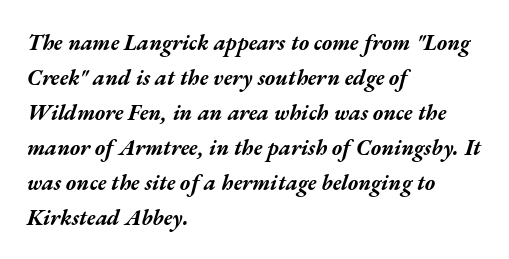
This rendering features lettering with no underline. Where is the straight margin? On the left. The face used here has the dense, thick strokes of a bold. The leading is moderate, giving the passage an even texture. The axis of the letterforms is tilted away from vertical.
